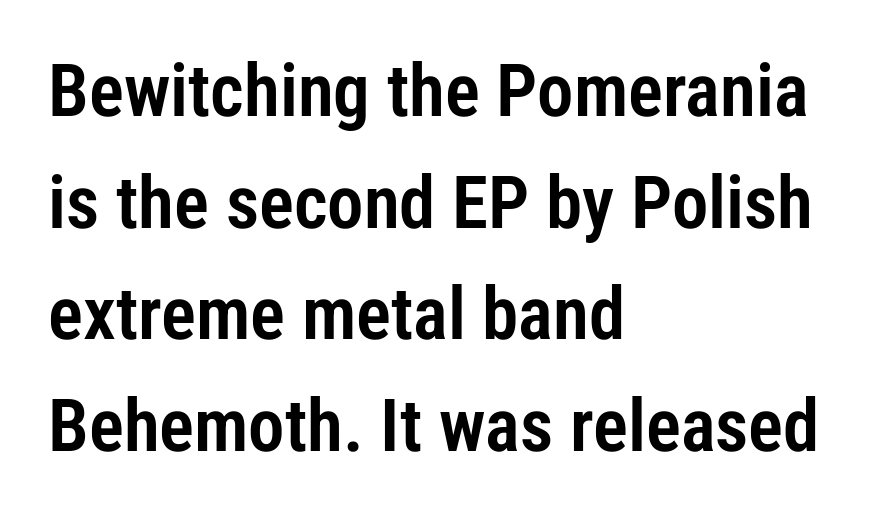
Q: Is the text italic (slanted)? A: No, it is upright.
Q: Is the typeface a serif or a sans-serif typeface? A: Sans-serif.
Q: Is the text underlined? A: No.
Q: How is the paragraph aligned? A: Left-aligned.
Q: Is the spacing between letters normal or unusually wide? A: Normal.
Q: Is the spacing between lines tight, normal or loose? A: Normal.
Q: Width (condensed, normal, or wide)? A: Condensed.
Q: Stroke contrast? A: Low.
Q: x-height? A: Medium.
Q: Monospaced? A: No.
